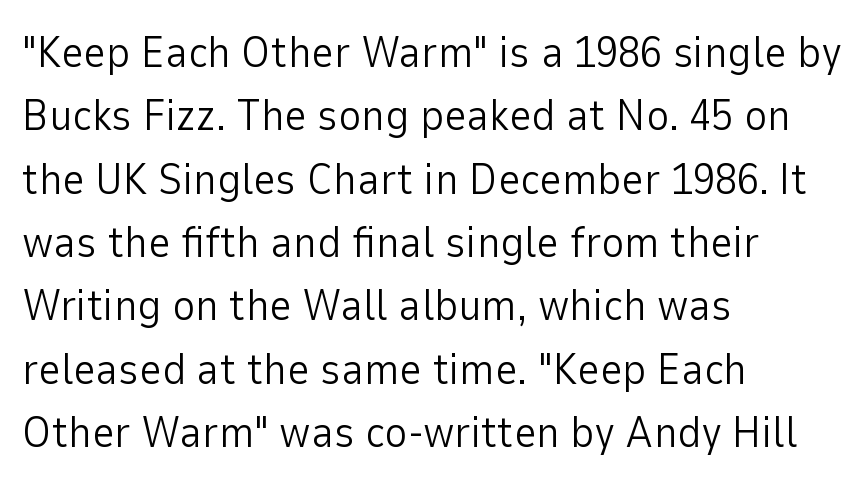
Q: Is the text bold? A: No.
Q: Is the text italic (slanted)? A: No, it is upright.
Q: Is the typeface a serif or a sans-serif typeface? A: Sans-serif.
Q: Is the text underlined? A: No.
Q: How is the paragraph aligned? A: Left-aligned.
Q: Is the spacing between letters normal or unusually wide? A: Normal.
Q: Is the spacing between lines tight, normal or loose? A: Normal.
Q: Width (condensed, normal, or wide)? A: Normal.
Q: Stroke contrast? A: Low.
Q: x-height? A: Medium.
Q: Monospaced? A: No.
